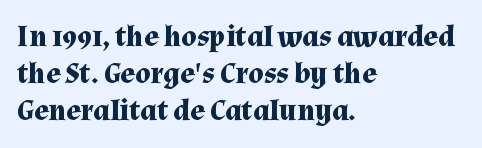
Words appear dense and cohesive because spacing is normal. No italicization has been applied; the sample stays upright. Descender tails drop into unmarked territory. The rag falls on the right side of this text block. The rendering shows small feet on the letterforms — a serif design.
